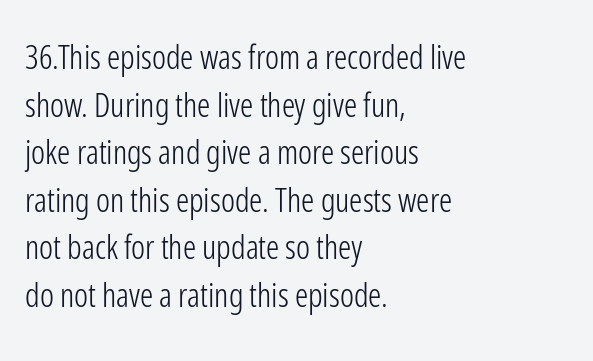
Q: Is the text bold? A: No.
Q: Is the text italic (slanted)? A: No, it is upright.
Q: Is the typeface a serif or a sans-serif typeface? A: Sans-serif.
Q: Is the text underlined? A: No.
Q: How is the paragraph aligned? A: Left-aligned.
Q: Is the spacing between letters normal or unusually wide? A: Normal.
Q: Is the spacing between lines tight, normal or loose? A: Normal.
Q: Width (condensed, normal, or wide)? A: Condensed.
Q: Stroke contrast? A: Low.
Q: x-height? A: Medium.
Q: Monospaced? A: No.
